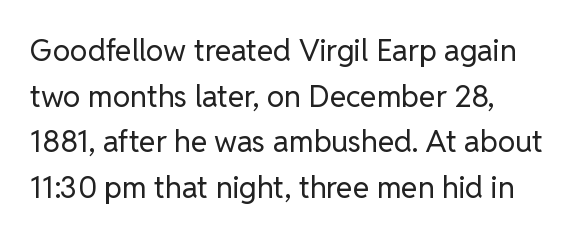
Q: Is the text bold? A: No.
Q: Is the text italic (slanted)? A: No, it is upright.
Q: Is the typeface a serif or a sans-serif typeface? A: Sans-serif.
Q: Is the text underlined? A: No.
Q: How is the paragraph aligned? A: Left-aligned.
Q: Is the spacing between letters normal or unusually wide? A: Normal.
Q: Is the spacing between lines tight, normal or loose? A: Normal.
Q: Width (condensed, normal, or wide)? A: Normal.
Q: Stroke contrast? A: Low.
Q: x-height? A: Medium.
Q: Monospaced? A: No.
